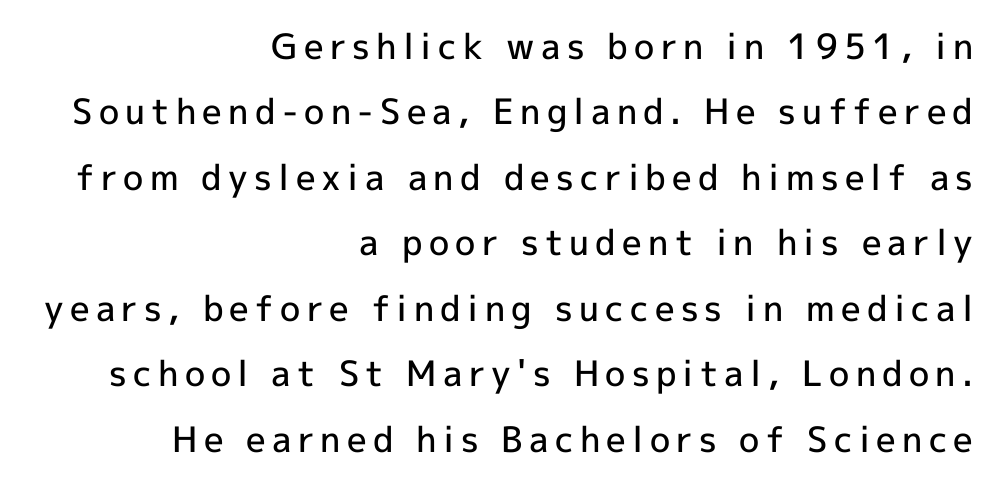
{"serif": "no", "italic": "no", "bold": "semi", "weight": "semibold", "width": "normal", "x_height": "medium", "monospaced": "no", "underline": "no", "align": "right", "line_spacing_ratio": 1.87, "glyph_px": 35}
